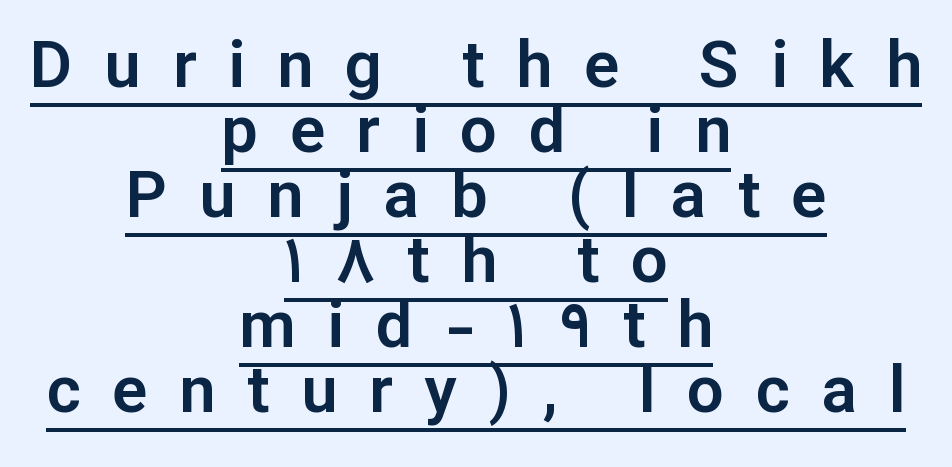
The image shows 65 px sans-serif type, upright; set centered, tight line spacing (1.0x), unusually wide letter spacing (+0.49 em), underlined; low stroke contrast and a medium x-height.
